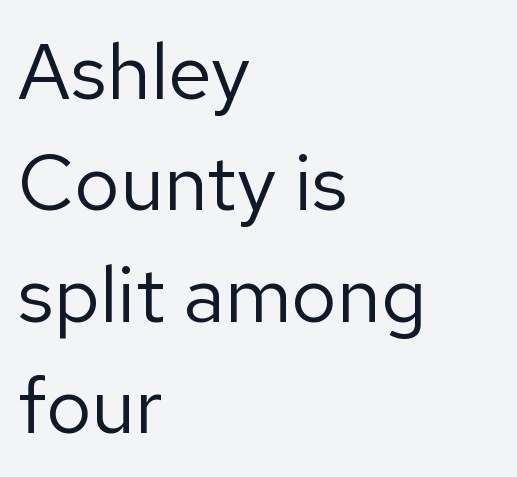
The image shows 79 px regular-weight sans-serif type, upright; set left-aligned, normal line spacing (1.41x), normal letter spacing, not underlined; low stroke contrast and a medium x-height.
